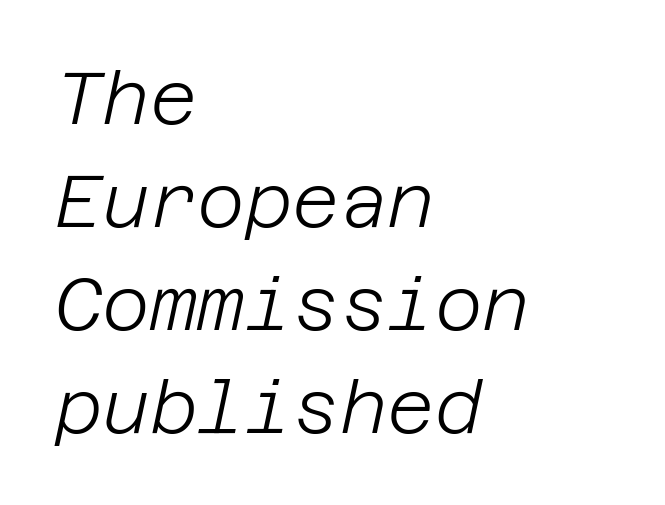
This sample uses an oblique cut, with every glyph tilted off the vertical. These lines sit exactly where default settings would place them. Each row of text sits above clean, open space. The weight would be labelled regular, book, light, or lighter still. A typesetter would call this zero additional tracking. The paragraph shown leans on its left margin.
